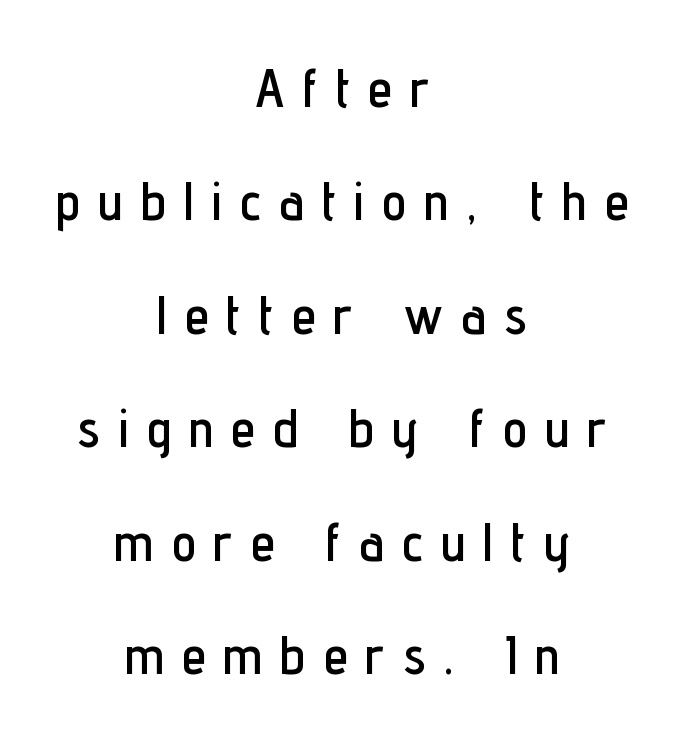
The text was rendered using a sans face with plain stroke endings. This sample is center-justified, so both line endings float freely. The passage shown is typed in a proportional face where columns would drift. Underline: absent.
